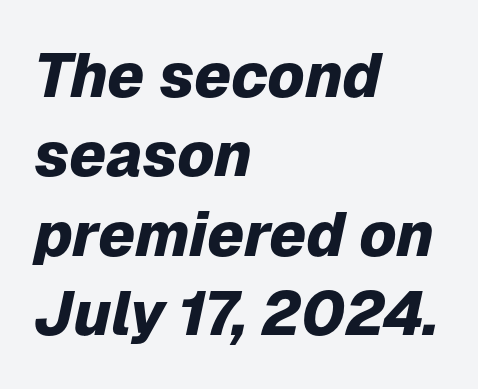
Short and long lines alike share a common starting point at left. Looks like regular typesetting: each glyph gets only the width it needs. Weight check: bold — yes, fully. The space directly below the letters is spotless.
